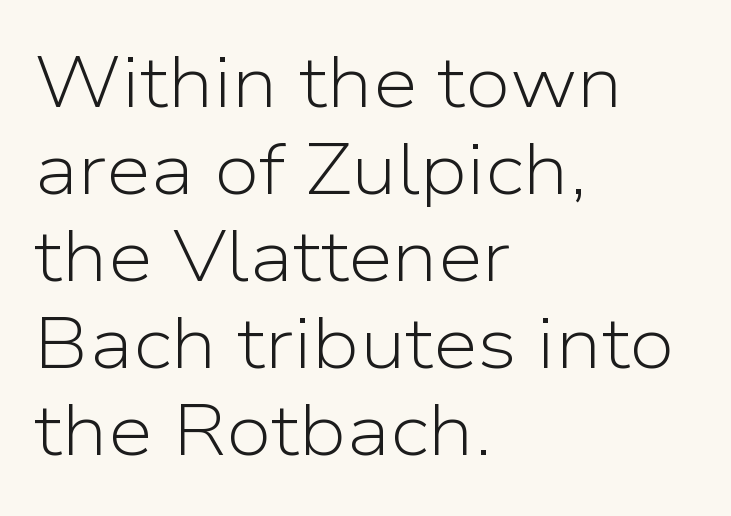
The image shows 72 px light sans-serif type, upright; set left-aligned, line spacing 1.21x, normal letter spacing, not underlined; low stroke contrast and a medium x-height.
